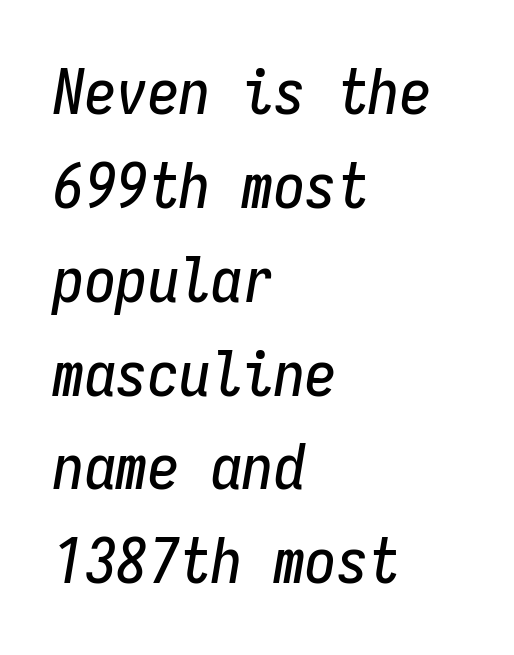
The ragged edge is on the right, which tells us the setting is flush left. Glance below the letters and you will spot only blank space. There's an unmistakable incline to the writing here. One glance says typical: line gaps are just what's usual. The line texture is even and compact thanks to regular tracking.
